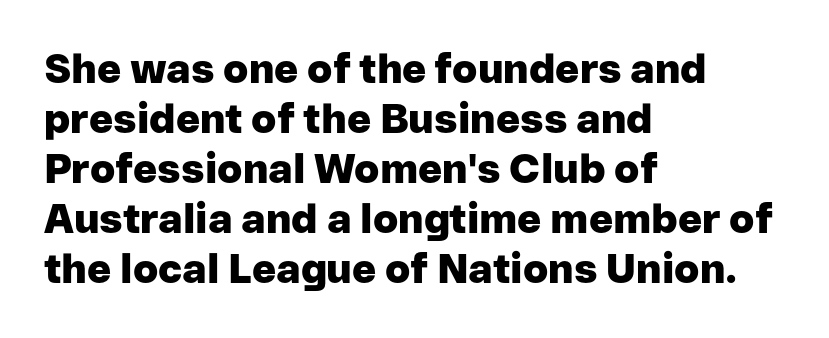
{"serif": "no", "italic": "no", "bold": "yes", "weight": "heavy", "width": "normal", "stroke_contrast": "low", "x_height": "medium", "monospaced": "no", "underline": "no", "align": "left", "line_spacing_ratio": 1.22, "letter_spacing": "normal", "letter_spacing_em": 0.0, "glyph_px": 41}
